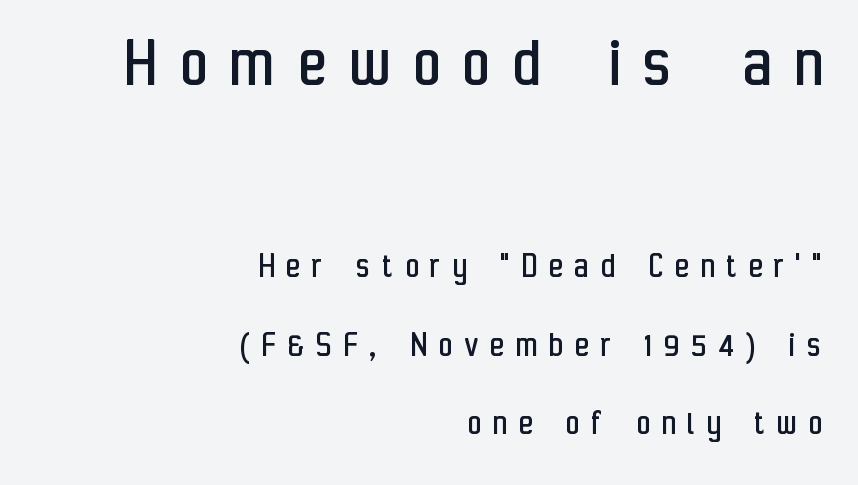
Q: Is the text bold? A: No.
Q: Is the text italic (slanted)? A: No, it is upright.
Q: Is the typeface a serif or a sans-serif typeface? A: Sans-serif.
Q: Is the text underlined? A: No.
Q: How is the paragraph aligned? A: Right-aligned.
Q: Is the spacing between letters normal or unusually wide? A: Unusually wide.
Q: Is the spacing between lines tight, normal or loose? A: Loose.
Q: Which block of text is set in a larger size, the first (top) or the second (bottom)? A: The first (top) one.
Q: Width (condensed, normal, or wide)? A: Condensed.
Q: Stroke contrast? A: Low.
Q: x-height? A: Medium.
Q: Monospaced? A: No.
